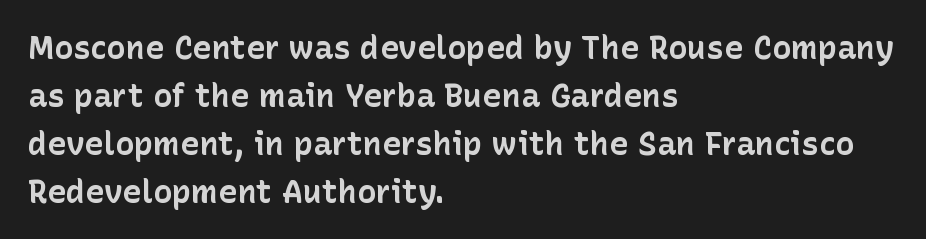
{"serif": "no", "italic": "no", "bold": "yes", "weight": "bold", "width": "normal", "stroke_contrast": "low", "x_height": "medium", "monospaced": "no", "underline": "no", "align": "left", "line_spacing": "normal", "line_spacing_ratio": 1.5, "letter_spacing": "normal", "letter_spacing_em": 0.0, "glyph_px": 32}
